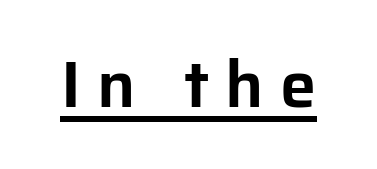
Posture: straight, roman, zero tilt. A continuous stroke trails under the words, as in a hyperlink. Does extra space separate the letters? Yes, quite a lot of it. The font family rendered here belongs to the sans-serif group.
